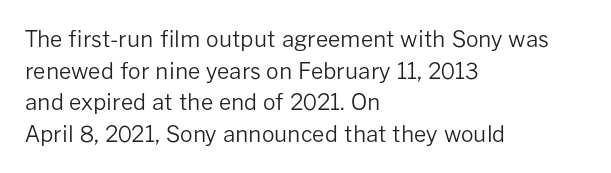
{"italic": "no", "bold": "no", "underline": "no", "align": "left", "line_spacing": "normal", "line_spacing_ratio": 1.44, "letter_spacing": "normal", "letter_spacing_em": 0.0, "glyph_px": 22}
